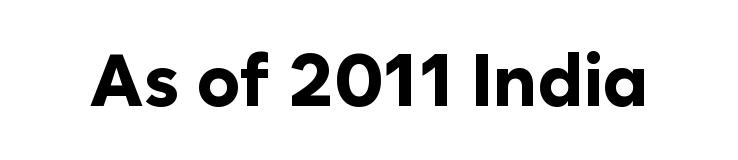
{"serif": "no", "italic": "no", "bold": "yes", "weight": "bold", "width": "normal", "stroke_contrast": "low", "x_height": "medium", "monospaced": "no", "underline": "no", "letter_spacing": "normal", "letter_spacing_em": 0.0, "glyph_px": 73}
